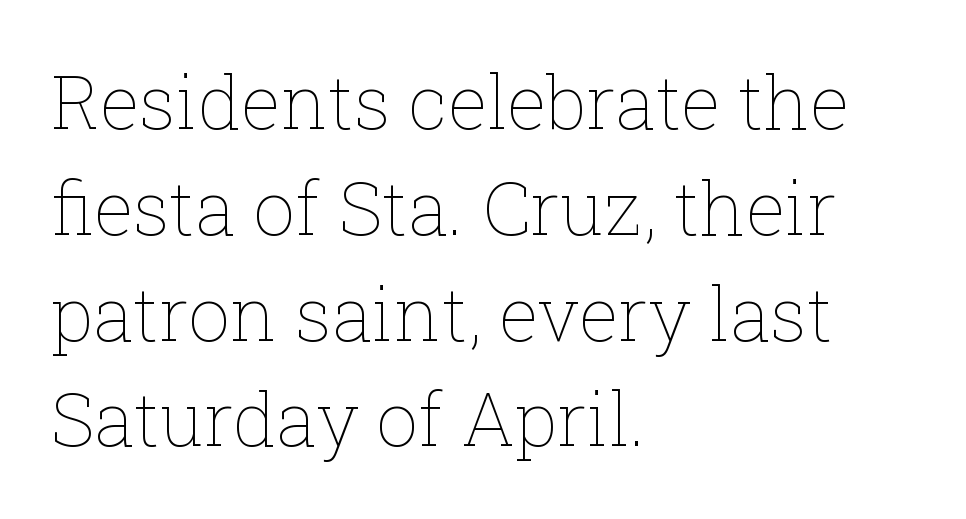
{"italic": "no", "bold": "no", "weight": "thin", "width": "normal", "stroke_contrast": "low", "x_height": "medium", "monospaced": "no", "underline": "no", "align": "left", "line_spacing": "normal", "line_spacing_ratio": 1.43, "letter_spacing": "normal", "letter_spacing_em": 0.0, "glyph_px": 74}
